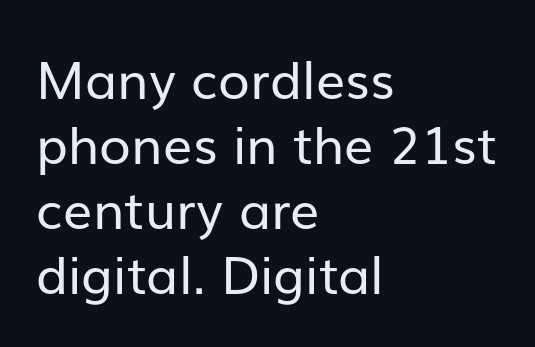
Q: Is the text bold? A: No.
Q: Is the text italic (slanted)? A: No, it is upright.
Q: Is the typeface a serif or a sans-serif typeface? A: Sans-serif.
Q: Is the text underlined? A: No.
Q: How is the paragraph aligned? A: Left-aligned.
Q: Is the spacing between letters normal or unusually wide? A: Normal.
Q: Is the spacing between lines tight, normal or loose? A: Normal.
Q: Width (condensed, normal, or wide)? A: Normal.
Q: Stroke contrast? A: Low.
Q: x-height? A: Medium.
Q: Monospaced? A: No.
